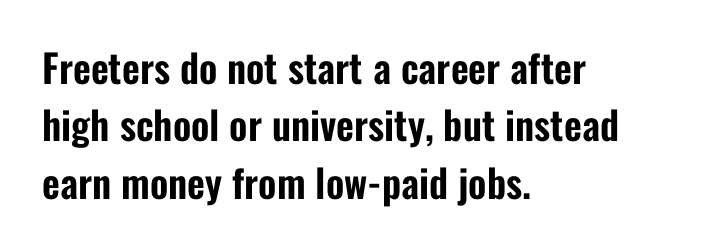
Q: Is the text italic (slanted)? A: No, it is upright.
Q: Is the typeface a serif or a sans-serif typeface? A: Sans-serif.
Q: Is the text underlined? A: No.
Q: How is the paragraph aligned? A: Left-aligned.
Q: Is the spacing between letters normal or unusually wide? A: Normal.
Q: Is the spacing between lines tight, normal or loose? A: Normal.
Q: Width (condensed, normal, or wide)? A: Condensed.
Q: Stroke contrast? A: Low.
Q: x-height? A: Medium.
Q: Monospaced? A: No.
